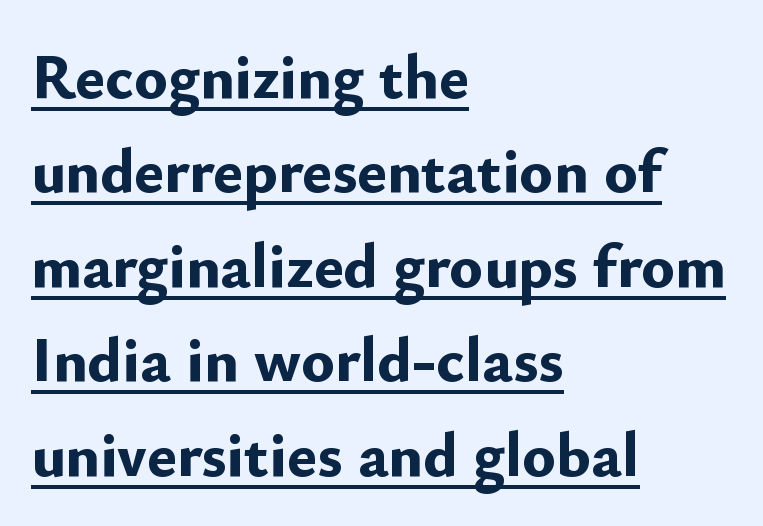
Q: Is the text bold? A: Yes.
Q: Is the text italic (slanted)? A: No, it is upright.
Q: Is the typeface a serif or a sans-serif typeface? A: Sans-serif.
Q: Is the text underlined? A: Yes.
Q: How is the paragraph aligned? A: Left-aligned.
Q: Is the spacing between letters normal or unusually wide? A: Normal.
Q: Is the spacing between lines tight, normal or loose? A: Normal.
Q: Width (condensed, normal, or wide)? A: Normal.
Q: Stroke contrast? A: Low.
Q: x-height? A: Small.
Q: Monospaced? A: No.
